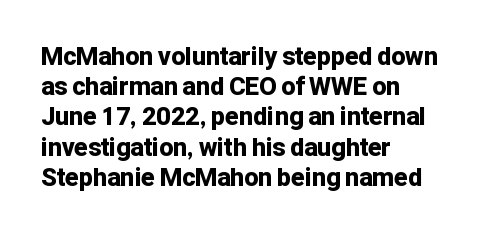
{"italic": "no", "bold": "yes", "underline": "no", "align": "left", "line_spacing_ratio": 1.21, "letter_spacing": "normal", "letter_spacing_em": 0.0, "glyph_px": 25}
